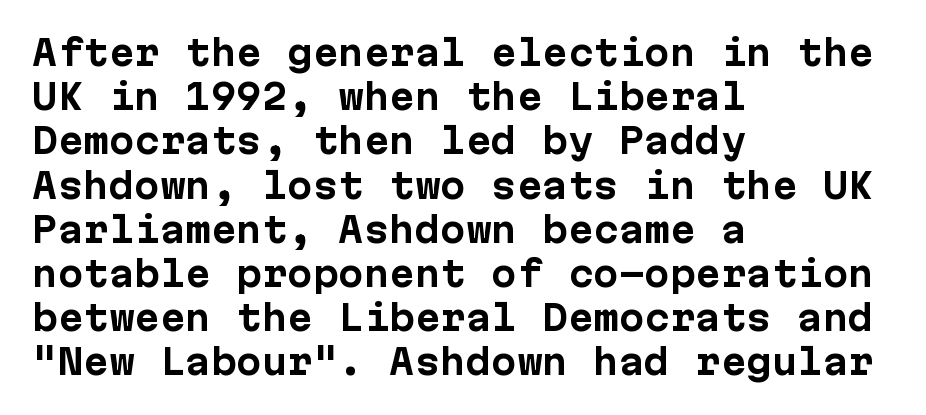
Q: Is the text bold? A: Yes.
Q: Is the text italic (slanted)? A: No, it is upright.
Q: Is the typeface a serif or a sans-serif typeface? A: Sans-serif.
Q: Is the text underlined? A: No.
Q: How is the paragraph aligned? A: Left-aligned.
Q: Is the spacing between letters normal or unusually wide? A: Normal.
Q: Is the spacing between lines tight, normal or loose? A: Normal.
Q: Width (condensed, normal, or wide)? A: Normal.
Q: Stroke contrast? A: Low.
Q: x-height? A: Medium.
Q: Monospaced? A: Yes.
